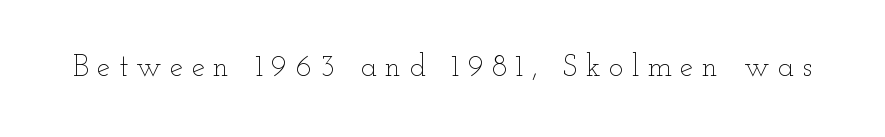
The image shows 30 px thin, wide type, upright; set unusually wide letter spacing (+0.28 em), not underlined; low stroke contrast and a small x-height.
